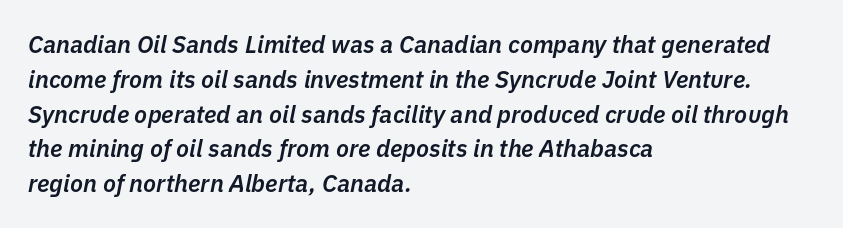
The image shows 24 px text type, italic (leaning right); set left-aligned, normal line spacing (1.45x), normal letter spacing, not underlined.
